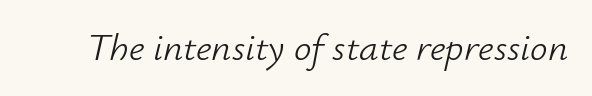
{"italic": "yes", "lean": "right", "slant_degrees": 12, "bold": "no", "weight": "light", "width": "normal", "stroke_contrast": "low", "x_height": "small", "monospaced": "no", "underline": "no", "letter_spacing": "normal", "letter_spacing_em": 0.0, "glyph_px": 39}
